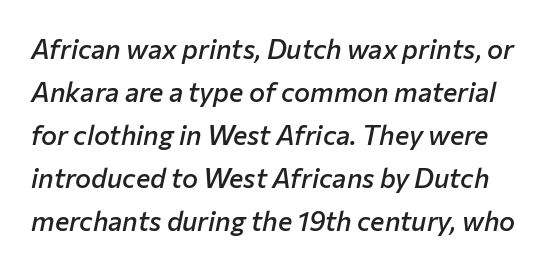
The image shows 27 px text type, italic (leaning right); set normal line spacing (1.59x), normal letter spacing, not underlined.
